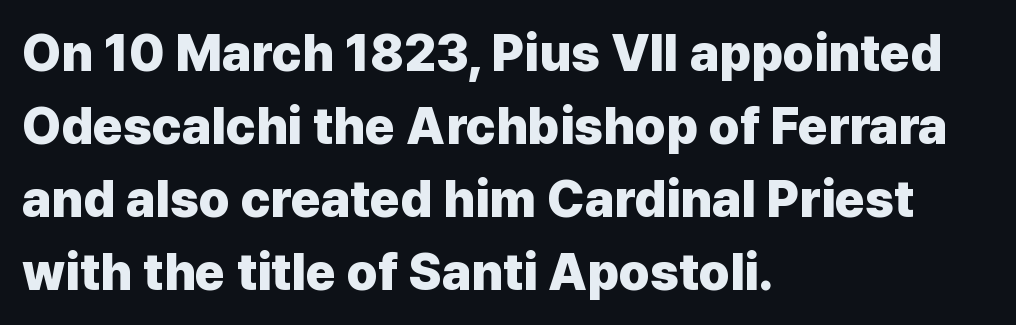
Q: Is the text bold? A: Yes.
Q: Is the text italic (slanted)? A: No, it is upright.
Q: Is the typeface a serif or a sans-serif typeface? A: Sans-serif.
Q: Is the text underlined? A: No.
Q: How is the paragraph aligned? A: Left-aligned.
Q: Is the spacing between letters normal or unusually wide? A: Normal.
Q: Is the spacing between lines tight, normal or loose? A: Normal.
Q: Width (condensed, normal, or wide)? A: Normal.
Q: Stroke contrast? A: Low.
Q: x-height? A: Medium.
Q: Monospaced? A: No.
